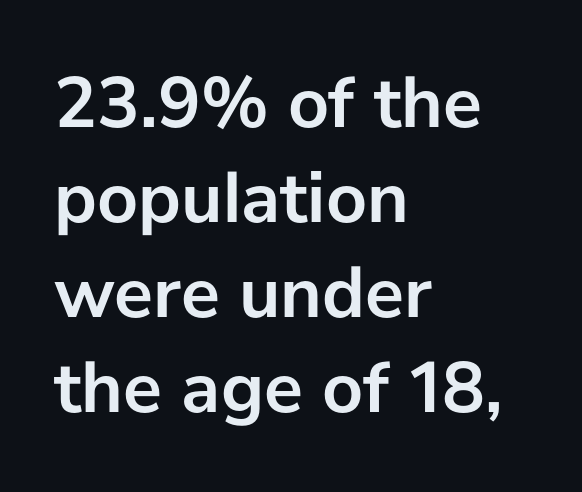
What stands out about the letter spacing? Nothing — it is the standard amount. The rendering anchors every line to the left-hand side. The text was rendered using a sans face with plain stroke endings. Is there any slant? The stems are plumb.
